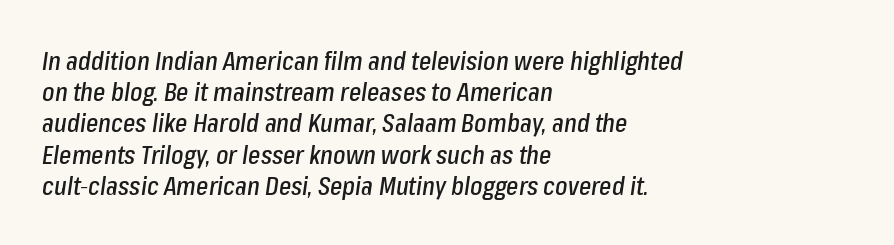
Q: Is the text italic (slanted)? A: Yes, it leans right by about 8 degrees.
Q: Is the text underlined? A: No.
Q: How is the paragraph aligned? A: Left-aligned.
Q: Is the spacing between letters normal or unusually wide? A: Normal.
